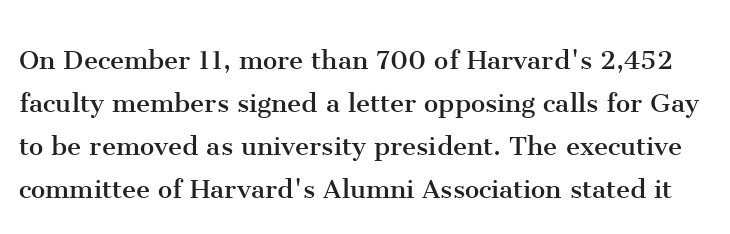
The image shows 32 px regular-weight serif type, upright; set normal line spacing (1.34x), normal letter spacing, not underlined; medium stroke contrast and a medium x-height.
